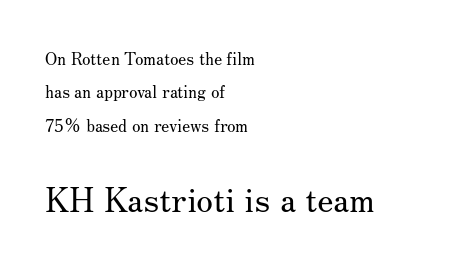
The image shows 34 px regular-weight serif type, upright; set left-aligned, loose line spacing (1.96x), normal letter spacing, not underlined; the second (bottom) block is 2.0x larger; medium stroke contrast and a small x-height.
